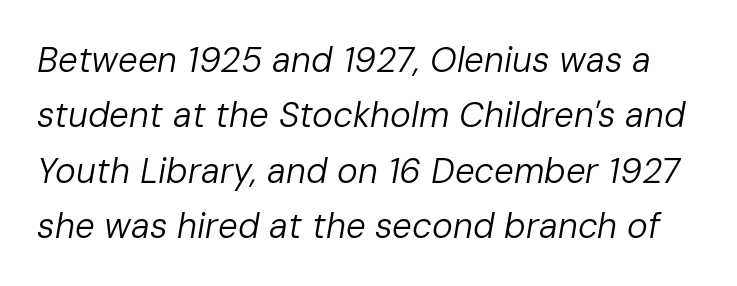
{"italic": "yes", "lean": "right", "slant_degrees": 10, "bold": "no", "weight": "regular", "width": "normal", "stroke_contrast": "low", "x_height": "medium", "monospaced": "no", "underline": "no", "line_spacing": "normal", "line_spacing_ratio": 1.58, "letter_spacing": "normal", "letter_spacing_em": 0.0, "glyph_px": 35}
